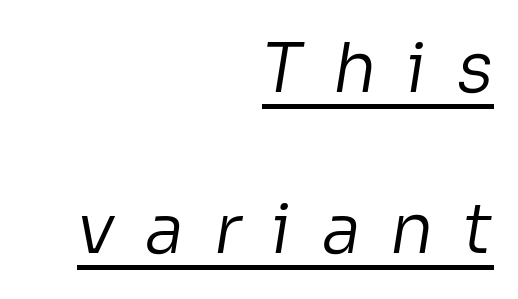
The image shows 69 px regular-weight sans-serif type; set right-aligned, loose line spacing (2.33x), unusually wide letter spacing (+0.43 em), underlined; low stroke contrast and a medium x-height.
